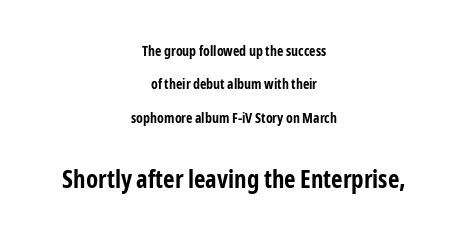
Q: Is the text bold? A: Yes.
Q: Is the text italic (slanted)? A: No, it is upright.
Q: Is the text underlined? A: No.
Q: How is the paragraph aligned? A: Centered.
Q: Is the spacing between letters normal or unusually wide? A: Normal.
Q: Is the spacing between lines tight, normal or loose? A: Loose.
Q: Which block of text is set in a larger size, the first (top) or the second (bottom)? A: The second (bottom) one.
